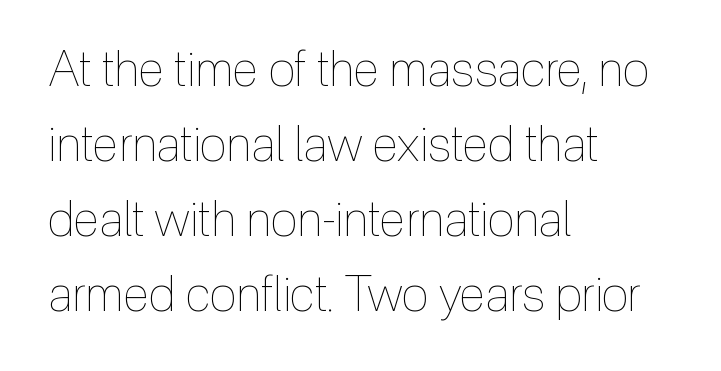
Q: Is the text bold? A: No.
Q: Is the text italic (slanted)? A: No, it is upright.
Q: Is the text underlined? A: No.
Q: How is the paragraph aligned? A: Left-aligned.
Q: Is the spacing between letters normal or unusually wide? A: Normal.
Q: Is the spacing between lines tight, normal or loose? A: Normal.
Q: Width (condensed, normal, or wide)? A: Condensed.
Q: x-height? A: Medium.
Q: Monospaced? A: No.
